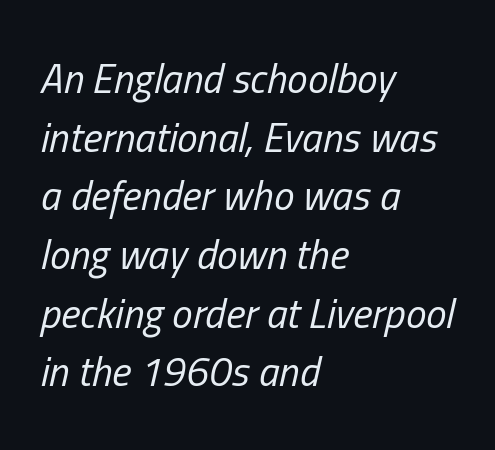
This is not heavy type; no bold has been used. Compared with typical paragraphs, the rows here are spaced about the same. When letters slant like this, we call the style italic. The rendering uses natural spacing where letterforms have individual widths. Honestly, there is no underline to notice here at all. The typesetter chose a ragged-right arrangement here.
